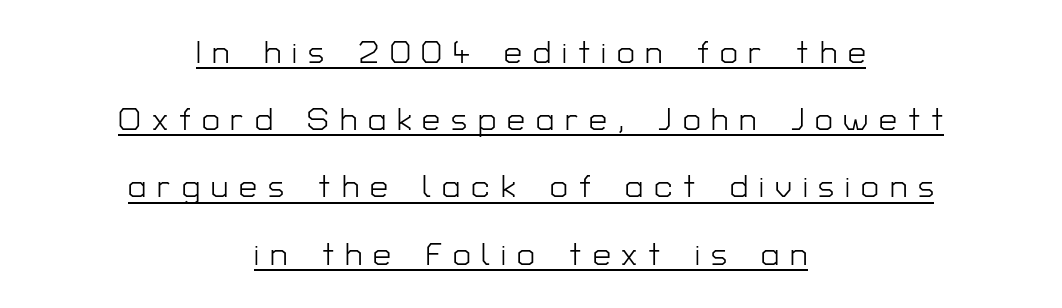
{"serif": "no", "italic": "no", "bold": "no", "weight": "light", "width": "normal", "stroke_contrast": "low", "x_height": "medium", "monospaced": "no", "underline": "yes", "align": "center", "line_spacing": "loose", "line_spacing_ratio": 2.1, "letter_spacing": "wide", "letter_spacing_em": 0.34, "glyph_px": 32}
